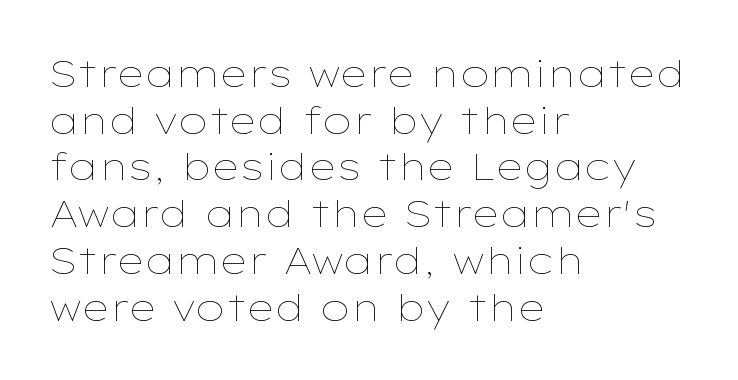
Q: Is the text bold? A: No.
Q: Is the text italic (slanted)? A: No, it is upright.
Q: Is the text underlined? A: No.
Q: How is the paragraph aligned? A: Left-aligned.
Q: Is the spacing between letters normal or unusually wide? A: Normal.
Q: Width (condensed, normal, or wide)? A: Wide.
Q: Stroke contrast? A: Low.
Q: x-height? A: Medium.
Q: Monospaced? A: No.
